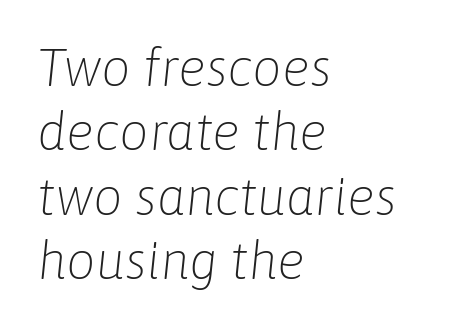
The image shows 52 px light type, italic (leaning right); set left-aligned, line spacing 1.24x, normal letter spacing, not underlined; low stroke contrast and a medium x-height.
